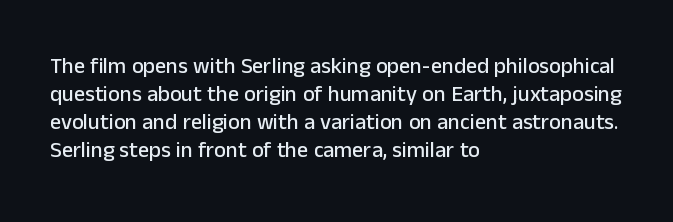
{"italic": "no", "underline": "no", "align": "left", "line_spacing": "normal", "line_spacing_ratio": 1.27, "letter_spacing": "normal", "letter_spacing_em": 0.0, "glyph_px": 22}
